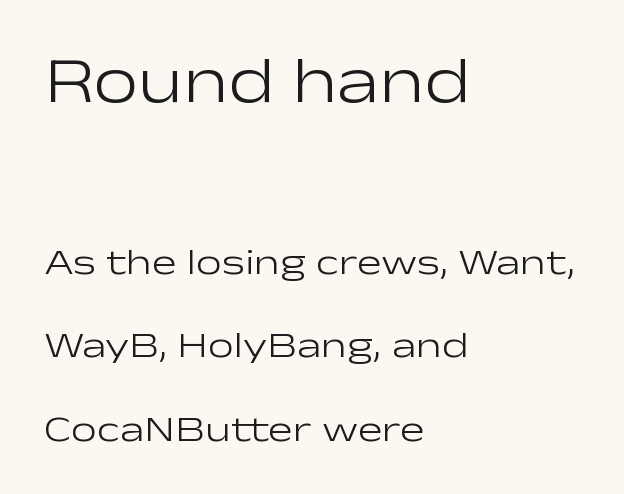
Q: Is the text bold? A: No.
Q: Is the text italic (slanted)? A: No, it is upright.
Q: Is the typeface a serif or a sans-serif typeface? A: Sans-serif.
Q: Is the text underlined? A: No.
Q: How is the paragraph aligned? A: Left-aligned.
Q: Is the spacing between letters normal or unusually wide? A: Normal.
Q: Is the spacing between lines tight, normal or loose? A: Loose.
Q: Which block of text is set in a larger size, the first (top) or the second (bottom)? A: The first (top) one.
Q: Width (condensed, normal, or wide)? A: Wide.
Q: Stroke contrast? A: Low.
Q: x-height? A: Medium.
Q: Monospaced? A: No.
